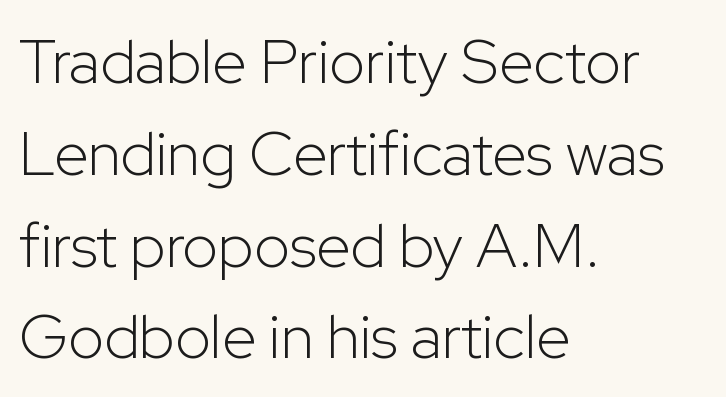
The letters advance in unequal steps, a hallmark of proportional type. This sample uses plain, unmodified letter spacing. Bare-footed words on every line. The text block is weighted toward the left margin, trailing off unevenly rightward. Nothing sits at the stroke ends, so this counts as sans-serif. This reads as an unemphasized weight, regular at the heaviest.
